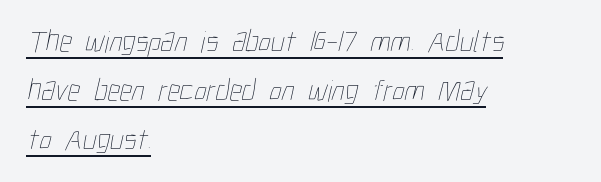
{"bold": "no", "weight": "thin", "width": "condensed", "stroke_contrast": "low", "x_height": "medium", "monospaced": "no", "underline": "yes", "align": "left", "line_spacing": "normal", "line_spacing_ratio": 1.58, "letter_spacing": "normal", "letter_spacing_em": 0.0, "glyph_px": 31}
